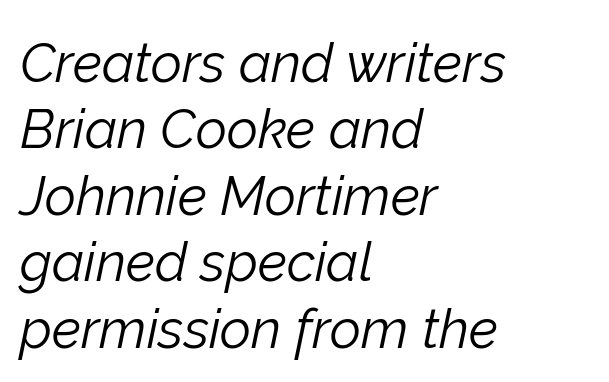
The image shows 54 px light type, italic (leaning right); set left-aligned, line spacing 1.23x, normal letter spacing, not underlined; low stroke contrast and a medium x-height.
